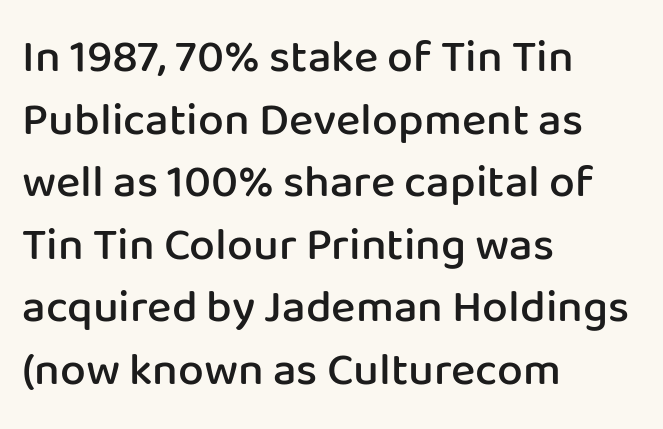
{"serif": "no", "italic": "no", "bold": "semi", "weight": "semibold", "width": "normal", "stroke_contrast": "low", "x_height": "medium", "monospaced": "no", "underline": "no", "align": "left", "line_spacing": "normal", "line_spacing_ratio": 1.36, "letter_spacing": "normal", "letter_spacing_em": 0.0, "glyph_px": 46}
